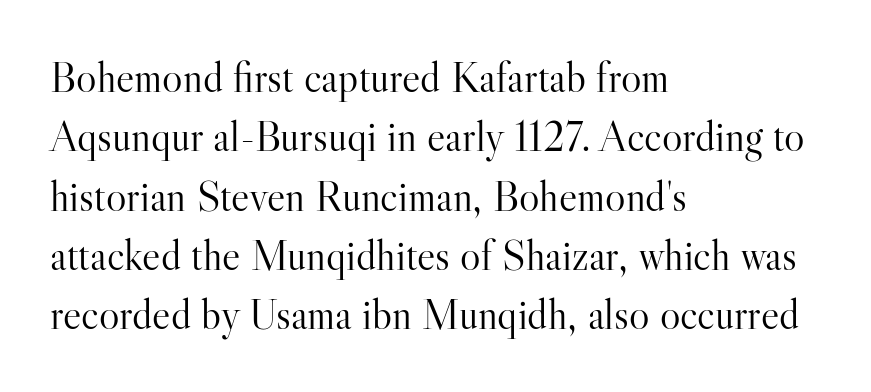
Q: Is the text bold? A: No.
Q: Is the text italic (slanted)? A: No, it is upright.
Q: Is the typeface a serif or a sans-serif typeface? A: Serif.
Q: Is the text underlined? A: No.
Q: How is the paragraph aligned? A: Left-aligned.
Q: Is the spacing between letters normal or unusually wide? A: Normal.
Q: Is the spacing between lines tight, normal or loose? A: Normal.
Q: Width (condensed, normal, or wide)? A: Normal.
Q: Stroke contrast? A: High.
Q: x-height? A: Small.
Q: Monospaced? A: No.
